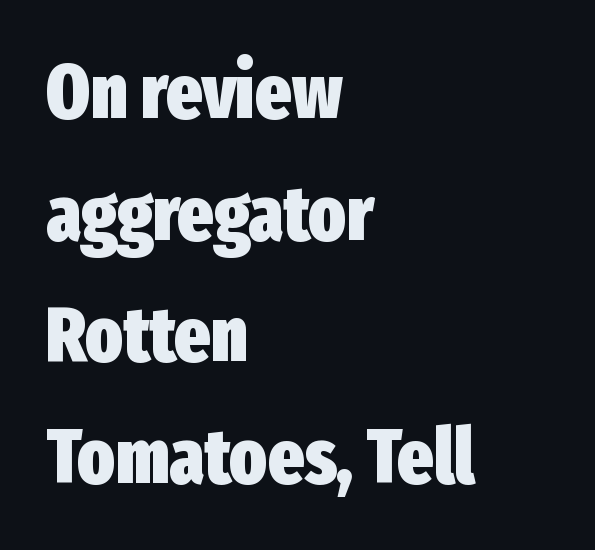
{"serif": "no", "italic": "no", "bold": "yes", "weight": "heavy", "width": "condensed", "stroke_contrast": "low", "x_height": "medium", "monospaced": "no", "underline": "no", "align": "left", "line_spacing": "normal", "line_spacing_ratio": 1.58, "letter_spacing": "normal", "letter_spacing_em": 0.0, "glyph_px": 77}
